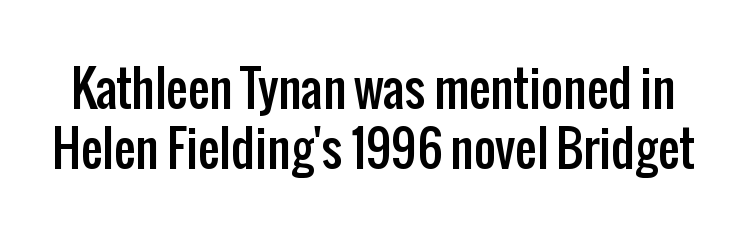
Q: Is the text italic (slanted)? A: No, it is upright.
Q: Is the typeface a serif or a sans-serif typeface? A: Sans-serif.
Q: Is the text underlined? A: No.
Q: Is the spacing between letters normal or unusually wide? A: Normal.
Q: Width (condensed, normal, or wide)? A: Condensed.
Q: Stroke contrast? A: Low.
Q: x-height? A: Medium.
Q: Monospaced? A: No.
